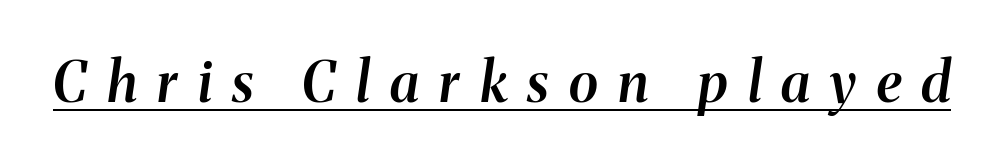
Q: Is the text bold? A: Semi-bold.
Q: Is the text italic (slanted)? A: Yes, it leans right by about 8 degrees.
Q: Is the text underlined? A: Yes.
Q: Is the spacing between letters normal or unusually wide? A: Unusually wide.
Q: Width (condensed, normal, or wide)? A: Normal.
Q: Stroke contrast? A: Medium.
Q: x-height? A: Medium.
Q: Monospaced? A: No.
